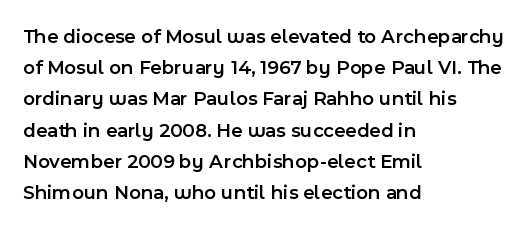
The image shows 20 px text type, upright; set left-aligned, normal line spacing (1.56x), normal letter spacing, not underlined.
